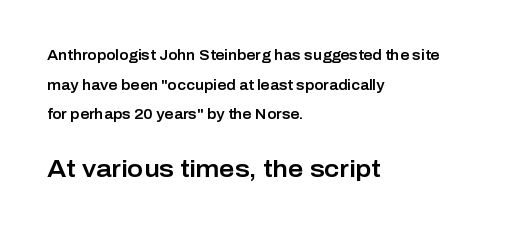
The image shows 24 px text type, upright; set left-aligned, loose line spacing (2.12x), normal letter spacing, not underlined; the second (bottom) block is 1.71x larger.
